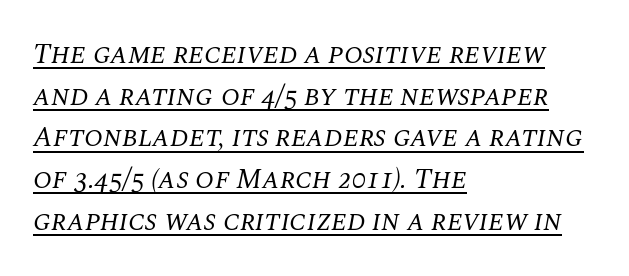
These lines stack with their left ends in a neat column. This rendering employs a face with finishing strokes, i.e., a serif. Somebody hit Ctrl+U on this one — the words are underlined. Interline gaps are of average width in this sample.
